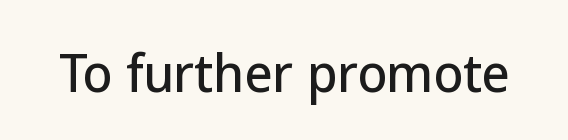
Q: Is the text italic (slanted)? A: No, it is upright.
Q: Is the typeface a serif or a sans-serif typeface? A: Sans-serif.
Q: Is the text underlined? A: No.
Q: Is the spacing between letters normal or unusually wide? A: Normal.
Q: Width (condensed, normal, or wide)? A: Normal.
Q: Stroke contrast? A: Low.
Q: x-height? A: Medium.
Q: Monospaced? A: No.
